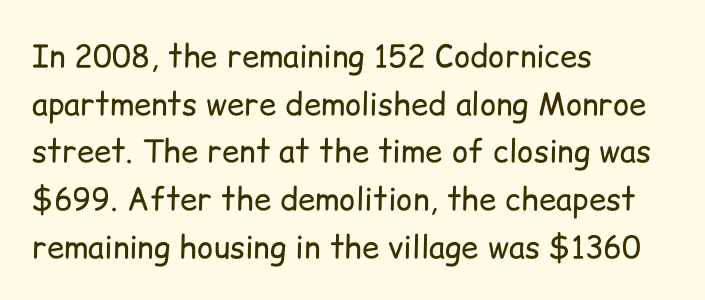
Here the designer chose a conventional face with non-uniform glyph widths. Stroke thickness stays within the range of a standard reading face or lighter. The block of text has a typical density, with ordinary space between rows. You can tell from the bare stems that sans-serif type was used. All the whitespace from short lines collects on the right. In terms of posture, this sample is upright.
